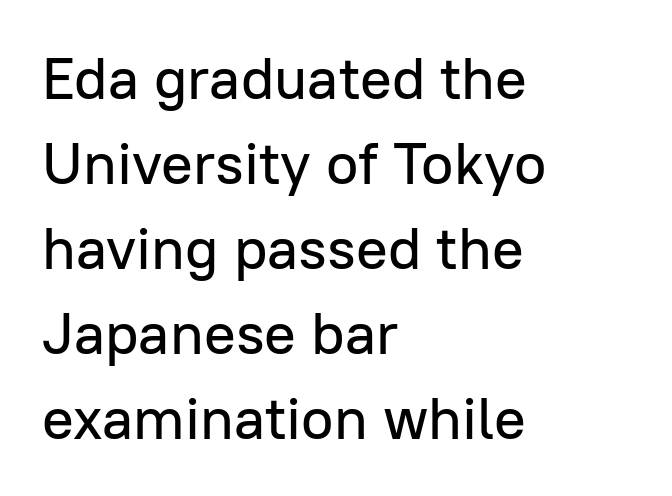
This is the regular roman posture of the typeface. To sum up the face: it is a sans, with no serifs. Here the designer chose a conventional face with non-uniform glyph widths. Compared with a centered layout, this one pins lines to the left instead. Horizontal bands of white between lines are of average thickness.
